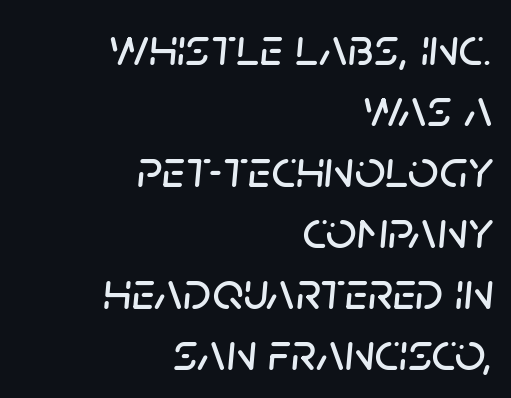
{"italic": "yes", "lean": "right", "slant_degrees": 5, "width": "normal", "stroke_contrast": "low", "x_height": "large", "monospaced": "no", "underline": "no", "align": "right", "line_spacing": "tight", "line_spacing_ratio": 1.13, "letter_spacing": "normal", "letter_spacing_em": 0.0, "glyph_px": 54}
